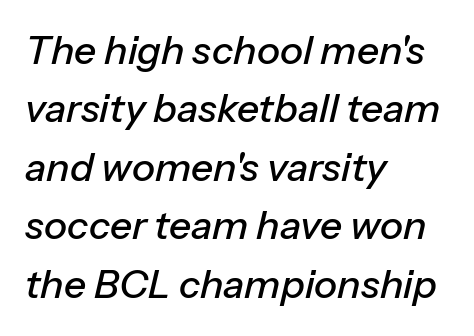
Vertical spacing — default. Unmarked baselines from the first word to the last. The letterforms sit shoulder to shoulder at normal distance. Do the characters align in a grid? No, the font is proportional. Designer's note — italics engaged.
